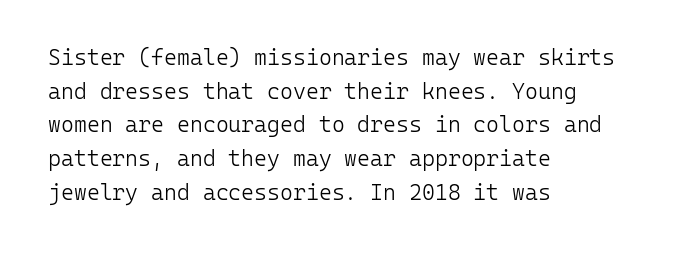
The image shows 22 px text type, upright; set left-aligned, normal line spacing (1.53x), normal letter spacing, not underlined.
